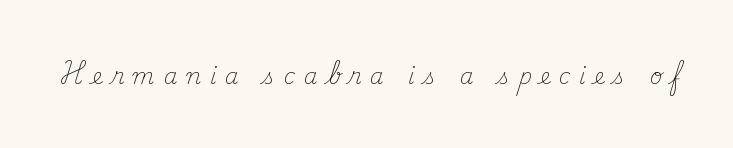
Q: Is the text bold? A: No.
Q: Is the text italic (slanted)? A: Yes.
Q: Is the text underlined? A: No.
Q: Is the spacing between letters normal or unusually wide? A: Unusually wide.
